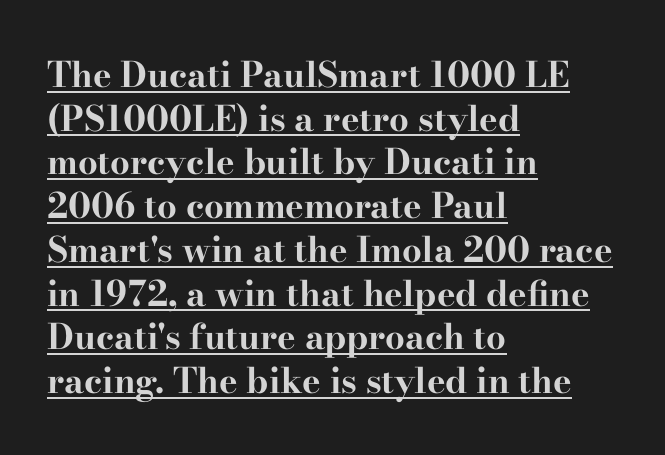
The image shows 35 px bold, wide serif type, upright; set left-aligned, normal line spacing (1.25x), normal letter spacing, underlined; high stroke contrast and a small x-height.
